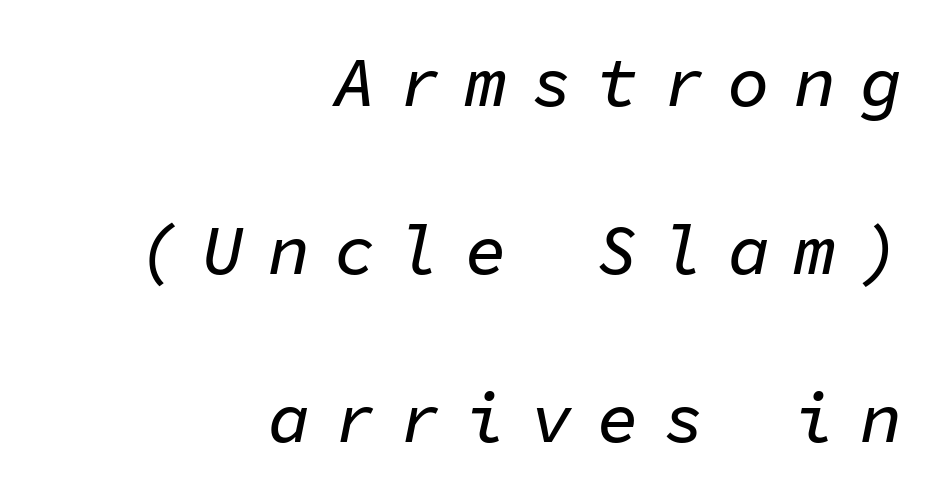
The image shows 70 px text type, italic (leaning right), monospaced; set right-aligned, loose line spacing (2.4x), unusually wide letter spacing (+0.34 em), not underlined; low stroke contrast and a medium x-height.
